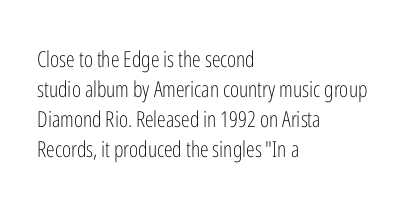
{"italic": "no", "bold": "no", "underline": "no", "align": "left", "line_spacing": "normal", "line_spacing_ratio": 1.37, "letter_spacing": "normal", "letter_spacing_em": 0.0, "glyph_px": 22}
